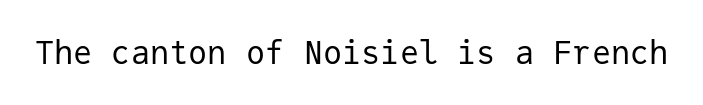
{"serif": "no", "italic": "no", "bold": "no", "weight": "regular", "width": "normal", "stroke_contrast": "low", "x_height": "medium", "monospaced": "yes", "underline": "no", "letter_spacing": "normal", "letter_spacing_em": 0.0, "glyph_px": 32}
